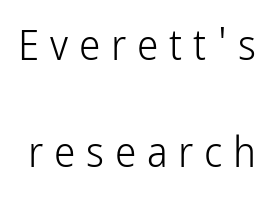
This is the regular roman posture of the typeface. A typesetter would call this heavily tracked-out type. What kind of face is this? One without serifs — a sans. A light-to-regular cut is what we see here. Leading is clearly above the norm, producing a sparse column. Only glyphs here, with clear space below each row.
